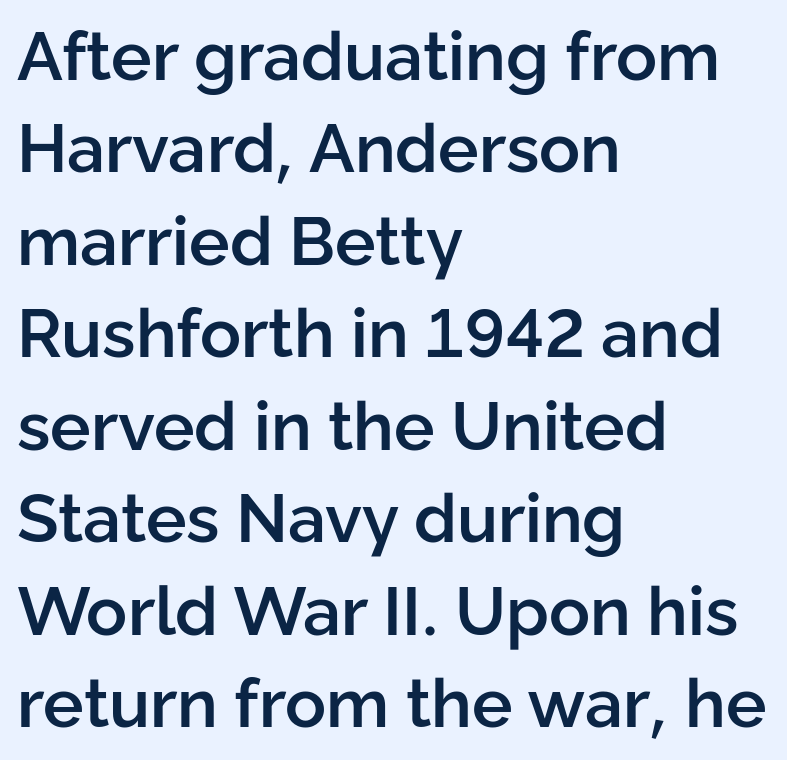
Q: Is the text bold? A: Semi-bold.
Q: Is the text italic (slanted)? A: No, it is upright.
Q: Is the typeface a serif or a sans-serif typeface? A: Sans-serif.
Q: Is the text underlined? A: No.
Q: How is the paragraph aligned? A: Left-aligned.
Q: Is the spacing between letters normal or unusually wide? A: Normal.
Q: Is the spacing between lines tight, normal or loose? A: Normal.
Q: Width (condensed, normal, or wide)? A: Normal.
Q: Stroke contrast? A: Low.
Q: x-height? A: Medium.
Q: Monospaced? A: No.
